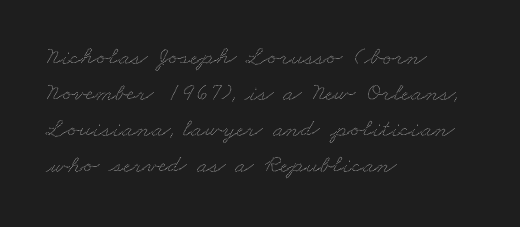
Bare-footed words on every line. Each new line begins a customary step beneath the previous one. Glyph-to-glyph distance matches everyday printed text. These lines are set flush left with a ragged right edge.
